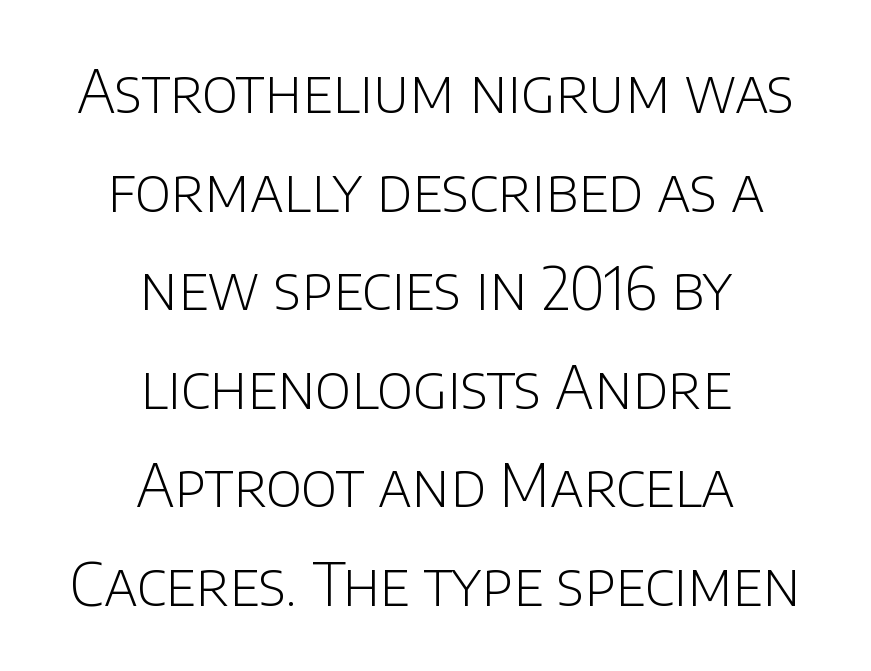
Q: Is the text bold? A: No.
Q: Is the text italic (slanted)? A: No, it is upright.
Q: Is the typeface a serif or a sans-serif typeface? A: Sans-serif.
Q: Is the text underlined? A: No.
Q: How is the paragraph aligned? A: Centered.
Q: Is the spacing between letters normal or unusually wide? A: Normal.
Q: Is the spacing between lines tight, normal or loose? A: Normal.
Q: Width (condensed, normal, or wide)? A: Normal.
Q: Stroke contrast? A: Low.
Q: x-height? A: Large.
Q: Monospaced? A: No.
